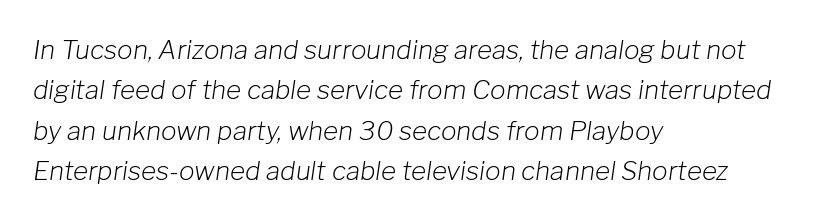
{"italic": "yes", "lean": "right", "slant_degrees": 8, "bold": "no", "underline": "no", "align": "left", "line_spacing": "normal", "line_spacing_ratio": 1.55, "letter_spacing": "normal", "letter_spacing_em": 0.0, "glyph_px": 26}
